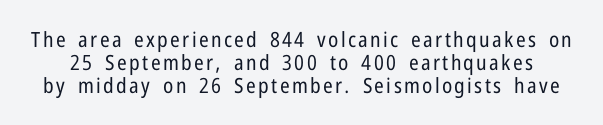
{"italic": "no", "bold": "no", "underline": "no", "line_spacing": "tight", "line_spacing_ratio": 1.1, "glyph_px": 21}
